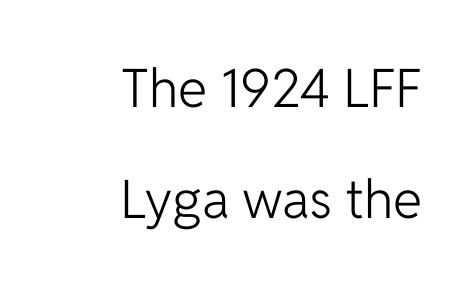
The image shows 53 px light sans-serif type, upright; set right-aligned, loose line spacing (2.1x), normal letter spacing, not underlined; low stroke contrast and a medium x-height.
